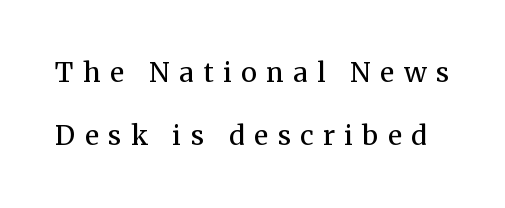
The image shows 27 px text type, upright; set loose line spacing (2.33x), unusually wide letter spacing (+0.35 em), not underlined.
